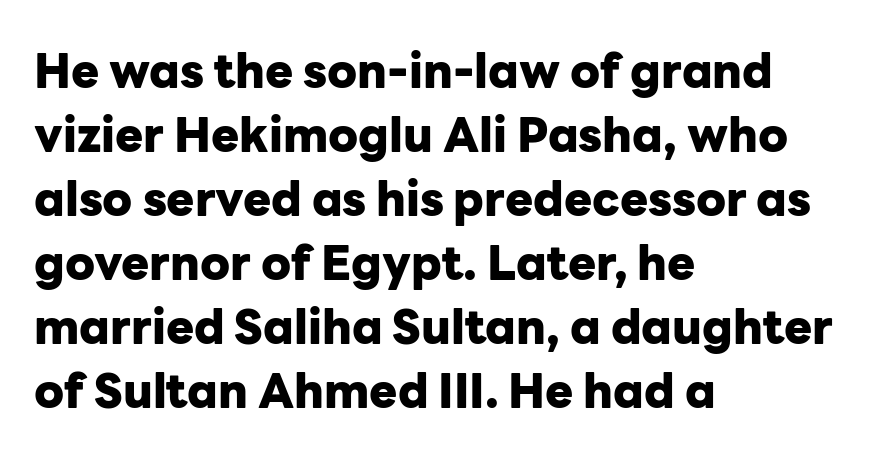
Q: Is the text bold? A: Yes.
Q: Is the text italic (slanted)? A: No, it is upright.
Q: Is the typeface a serif or a sans-serif typeface? A: Sans-serif.
Q: Is the text underlined? A: No.
Q: How is the paragraph aligned? A: Left-aligned.
Q: Is the spacing between letters normal or unusually wide? A: Normal.
Q: Is the spacing between lines tight, normal or loose? A: Normal.
Q: Width (condensed, normal, or wide)? A: Normal.
Q: Stroke contrast? A: Low.
Q: x-height? A: Medium.
Q: Monospaced? A: No.
